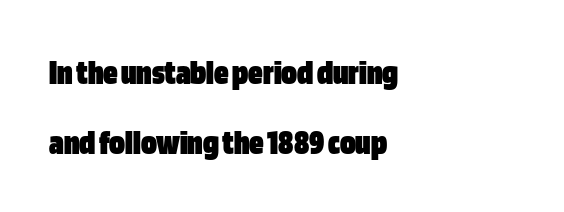
{"serif": "no", "italic": "no", "bold": "yes", "weight": "heavy", "width": "condensed", "stroke_contrast": "low", "x_height": "large", "monospaced": "no", "underline": "no", "align": "left", "line_spacing": "loose", "line_spacing_ratio": 1.94, "letter_spacing": "normal", "letter_spacing_em": 0.0, "glyph_px": 36}
